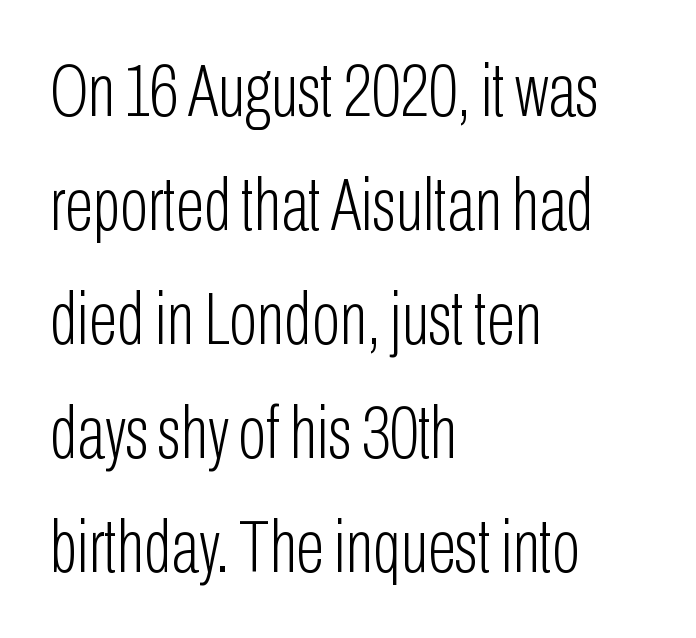
The image shows 75 px light, condensed sans-serif type, upright; set left-aligned, normal line spacing (1.52x), normal letter spacing, not underlined; low stroke contrast and a medium x-height.
